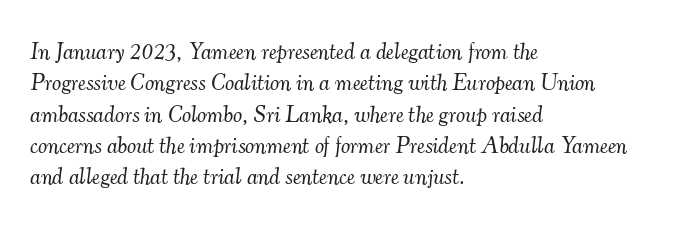
{"italic": "yes", "lean": "right", "slant_degrees": 7, "bold": "no", "underline": "no", "align": "left", "line_spacing": "normal", "line_spacing_ratio": 1.36, "letter_spacing": "normal", "letter_spacing_em": 0.0, "glyph_px": 23}
